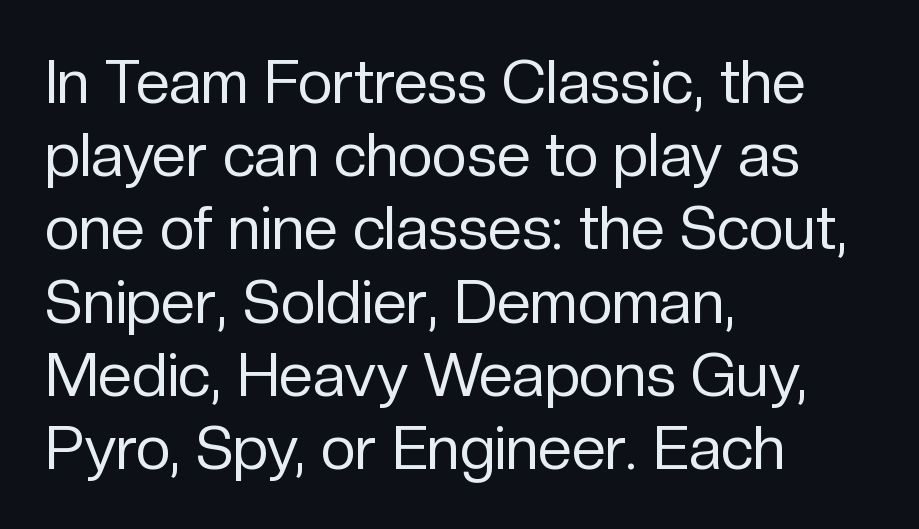
The image shows 61 px regular-weight sans-serif type, upright; set left-aligned, line spacing 1.2x, normal letter spacing, not underlined; low stroke contrast and a medium x-height.
